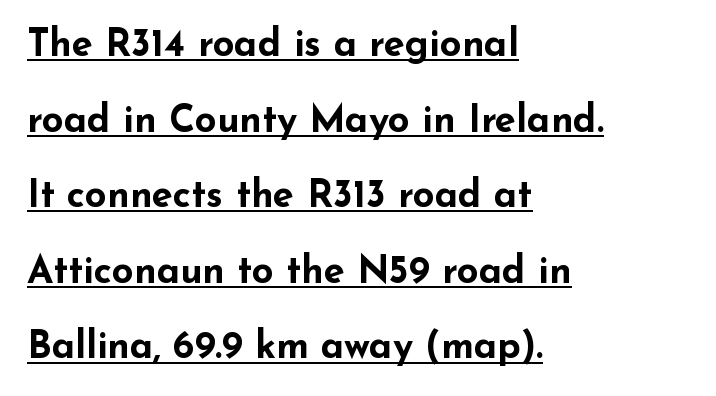
Q: Is the text bold? A: Yes.
Q: Is the text italic (slanted)? A: No, it is upright.
Q: Is the typeface a serif or a sans-serif typeface? A: Sans-serif.
Q: Is the text underlined? A: Yes.
Q: How is the paragraph aligned? A: Left-aligned.
Q: Is the spacing between letters normal or unusually wide? A: Normal.
Q: Is the spacing between lines tight, normal or loose? A: Loose.
Q: Width (condensed, normal, or wide)? A: Wide.
Q: Stroke contrast? A: Low.
Q: x-height? A: Small.
Q: Monospaced? A: No.
